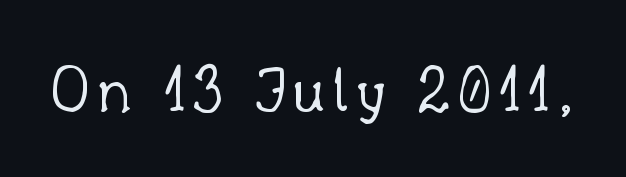
The image shows 67 px light type, upright; set not underlined; low stroke contrast and a small x-height.
